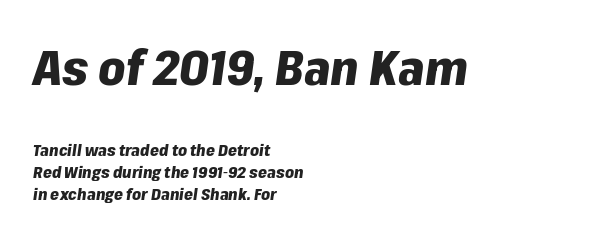
Note the varied advance widths — an 'i' is clearly narrower than an 'm'. Is the block centered? No — it sits flush against the left margin. When letters slant like this, we call the style italic. Type size steps down from the first block to the second.
